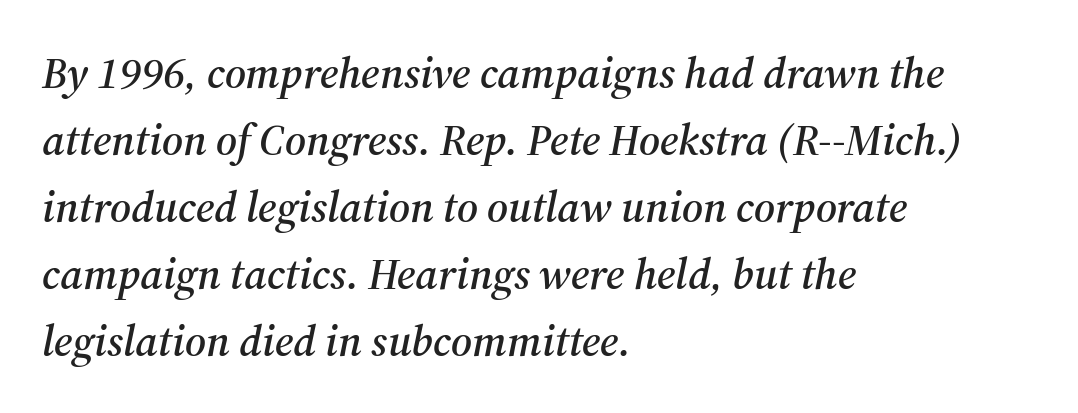
This rendering leaves character spacing at its baseline value. All the whitespace from short lines collects on the right. Posture: slanted. The letters carry serifs — small finishing strokes at the ends of their stems. The rendering uses natural spacing where letterforms have individual widths. The rendering uses a moderate line-height, typical for paragraphs.
